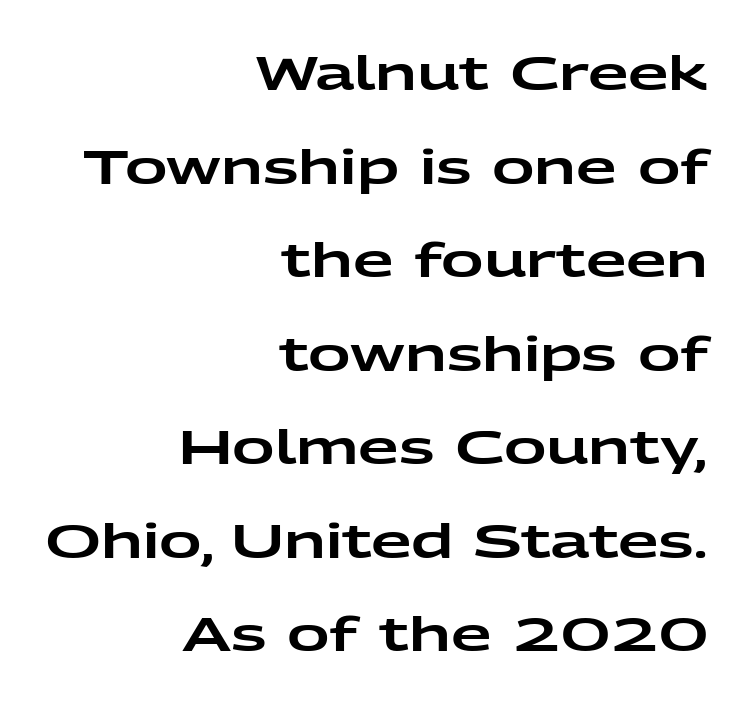
The font family rendered here belongs to the sans-serif group. Spacing verdict: proportional, widths tailored to each character. Italic: no, the glyphs are upright roman. What's the leading like? Stretched, with rows far apart. All the whitespace from short lines collects on the left.
